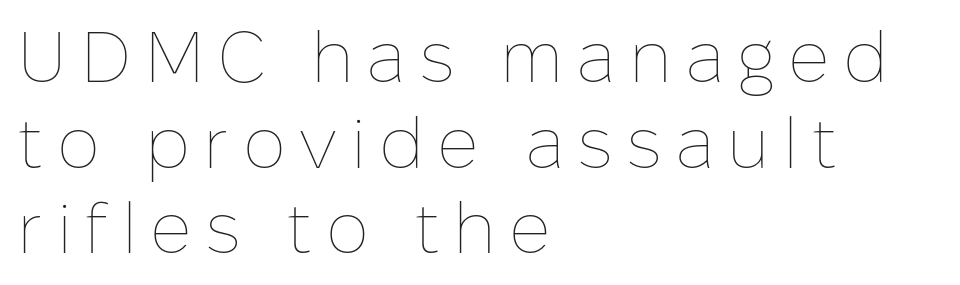
{"italic": "no", "bold": "no", "weight": "thin", "width": "normal", "stroke_contrast": "low", "x_height": "medium", "monospaced": "no", "underline": "no", "align": "left", "line_spacing_ratio": 1.19, "glyph_px": 72}
